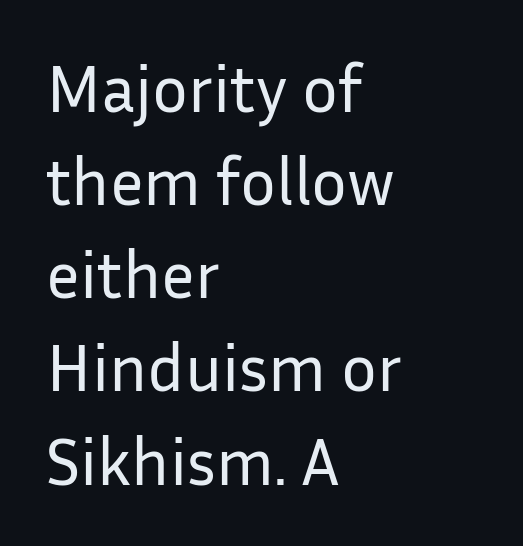
The image shows 67 px regular-weight sans-serif type, upright; set left-aligned, normal line spacing (1.39x), normal letter spacing, not underlined; low stroke contrast and a medium x-height.
